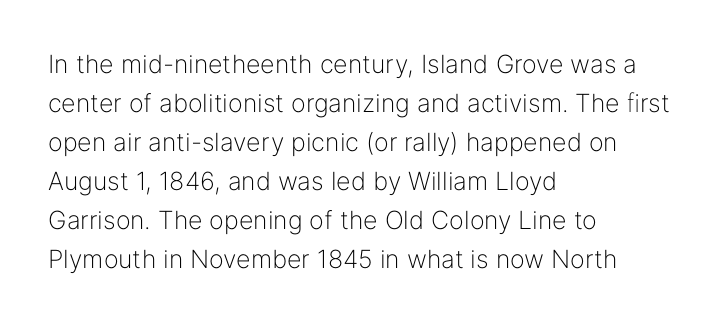
{"italic": "no", "bold": "no", "underline": "no", "align": "left", "line_spacing": "normal", "line_spacing_ratio": 1.56, "letter_spacing": "normal", "letter_spacing_em": 0.0, "glyph_px": 25}
